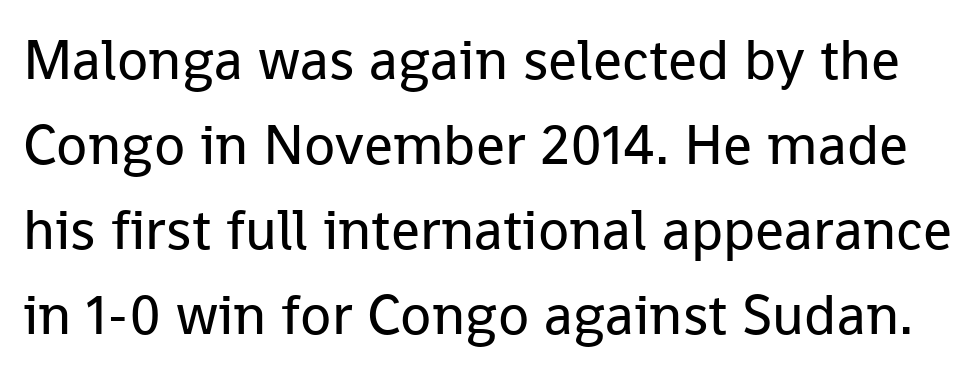
{"serif": "no", "italic": "no", "bold": "no", "weight": "regular", "width": "normal", "stroke_contrast": "low", "x_height": "medium", "monospaced": "no", "underline": "no", "line_spacing": "normal", "line_spacing_ratio": 1.49, "letter_spacing": "normal", "letter_spacing_em": 0.0, "glyph_px": 57}
